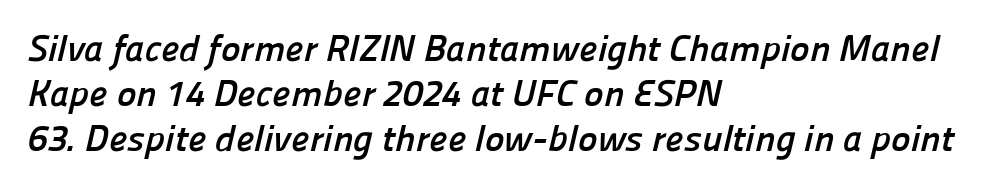
The image shows 37 px semibold sans-serif type; set left-aligned, line spacing 1.22x, normal letter spacing, not underlined; low stroke contrast and a medium x-height.
